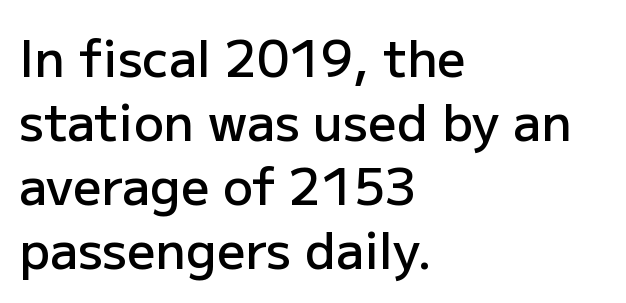
Q: Is the text bold? A: Semi-bold.
Q: Is the text italic (slanted)? A: No, it is upright.
Q: Is the typeface a serif or a sans-serif typeface? A: Sans-serif.
Q: Is the text underlined? A: No.
Q: How is the paragraph aligned? A: Left-aligned.
Q: Is the spacing between letters normal or unusually wide? A: Normal.
Q: Is the spacing between lines tight, normal or loose? A: Normal.
Q: Width (condensed, normal, or wide)? A: Normal.
Q: Stroke contrast? A: Low.
Q: x-height? A: Medium.
Q: Monospaced? A: No.
